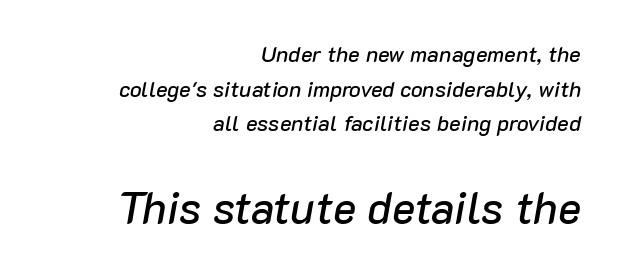
Does the leading feel generous? No, just average. Compared with ordinary roman type, these characters are visibly tilted. The zone under the glyphs is completely vacant. You could not count columns in this text — the font is proportionally spaced. The passage shown has conventional tracking throughout.
